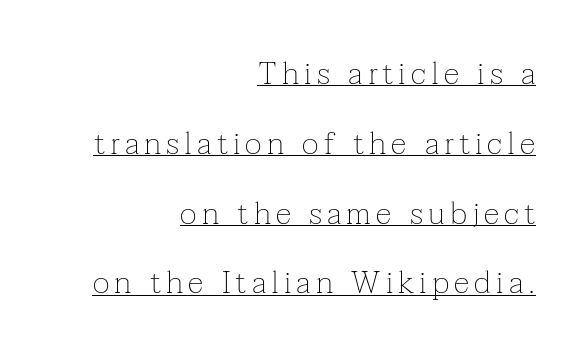
{"serif": "yes", "italic": "no", "bold": "no", "weight": "thin", "width": "normal", "stroke_contrast": "low", "x_height": "medium", "monospaced": "no", "underline": "yes", "align": "right", "line_spacing": "loose", "line_spacing_ratio": 2.18, "glyph_px": 32}
